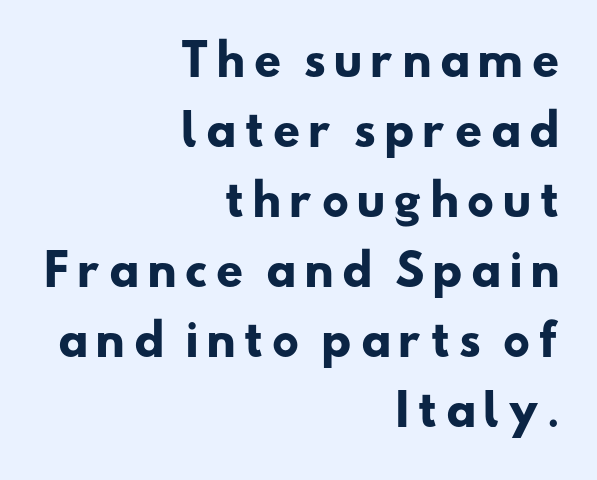
Q: Is the text bold? A: Yes.
Q: Is the typeface a serif or a sans-serif typeface? A: Sans-serif.
Q: Is the text underlined? A: No.
Q: How is the paragraph aligned? A: Right-aligned.
Q: Is the spacing between lines tight, normal or loose? A: Normal.
Q: Width (condensed, normal, or wide)? A: Wide.
Q: Stroke contrast? A: Low.
Q: x-height? A: Small.
Q: Monospaced? A: No.
